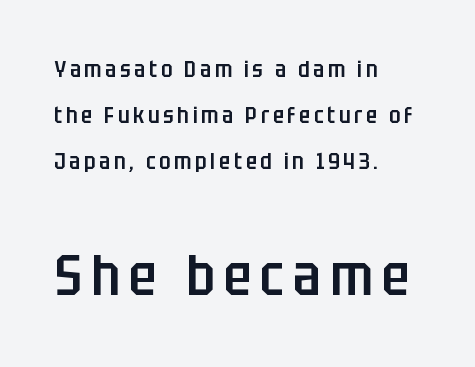
Glance below the letters and you will spot only blank space. The face used here is a sans, in the tradition of grotesques and geometrics. Upright lettering throughout. The lines are spread far apart with generous leading.
